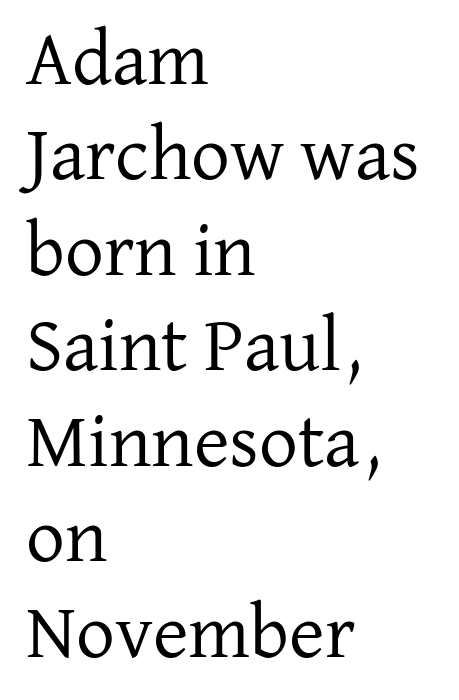
The image shows 77 px regular-weight serif type, upright; set left-aligned, line spacing 1.24x, normal letter spacing, not underlined; low stroke contrast and a medium x-height.
